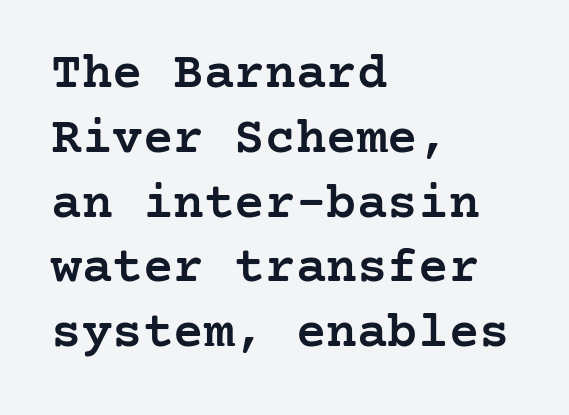
Q: Is the text bold? A: Semi-bold.
Q: Is the text italic (slanted)? A: No, it is upright.
Q: Is the typeface a serif or a sans-serif typeface? A: Serif.
Q: Is the text underlined? A: No.
Q: How is the paragraph aligned? A: Left-aligned.
Q: Is the spacing between letters normal or unusually wide? A: Normal.
Q: Is the spacing between lines tight, normal or loose? A: Normal.
Q: Width (condensed, normal, or wide)? A: Normal.
Q: Stroke contrast? A: Low.
Q: x-height? A: Medium.
